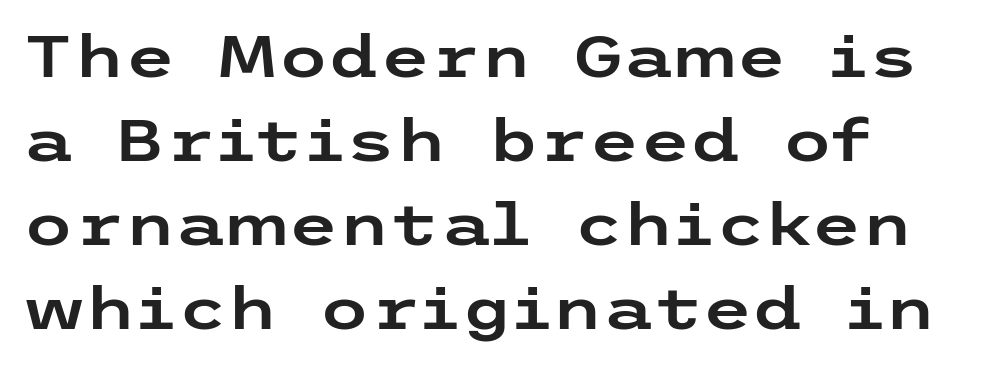
The image shows 58 px wide sans-serif type, upright; set left-aligned, normal line spacing (1.45x), normal letter spacing, not underlined; low stroke contrast and a medium x-height.
